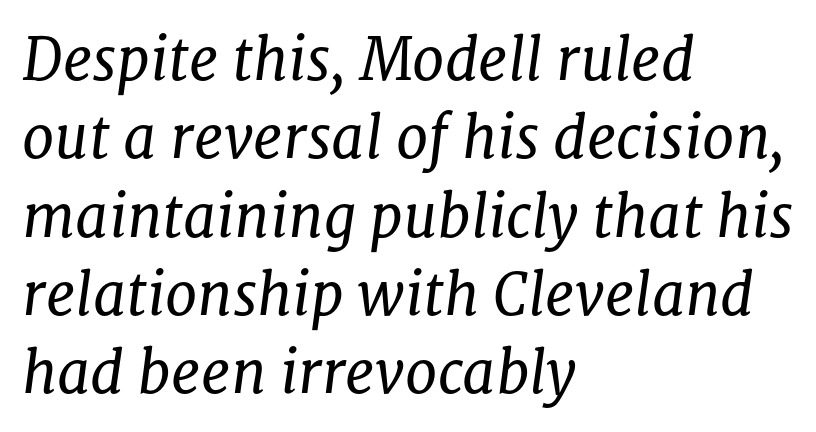
Q: Is the text bold? A: No.
Q: Is the text italic (slanted)? A: Yes, it leans right by about 8 degrees.
Q: Is the typeface a serif or a sans-serif typeface? A: Serif.
Q: Is the text underlined? A: No.
Q: How is the paragraph aligned? A: Left-aligned.
Q: Is the spacing between letters normal or unusually wide? A: Normal.
Q: Is the spacing between lines tight, normal or loose? A: Normal.
Q: Width (condensed, normal, or wide)? A: Normal.
Q: Stroke contrast? A: Low.
Q: x-height? A: Medium.
Q: Monospaced? A: No.
